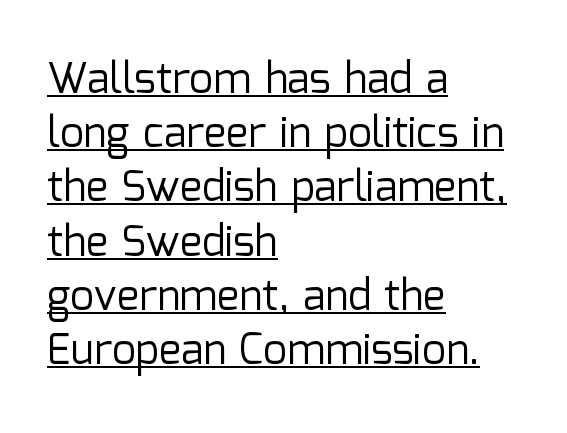
Q: Is the text bold? A: No.
Q: Is the text italic (slanted)? A: No, it is upright.
Q: Is the typeface a serif or a sans-serif typeface? A: Sans-serif.
Q: Is the text underlined? A: Yes.
Q: How is the paragraph aligned? A: Left-aligned.
Q: Is the spacing between letters normal or unusually wide? A: Normal.
Q: Is the spacing between lines tight, normal or loose? A: Normal.
Q: Width (condensed, normal, or wide)? A: Normal.
Q: Stroke contrast? A: Low.
Q: x-height? A: Medium.
Q: Monospaced? A: No.
